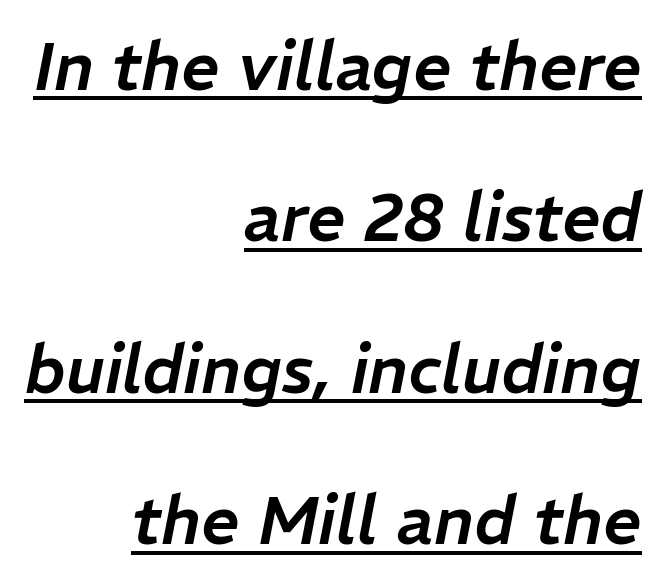
Q: Is the text italic (slanted)? A: Yes, it leans right by about 11 degrees.
Q: Is the text underlined? A: Yes.
Q: How is the paragraph aligned? A: Right-aligned.
Q: Is the spacing between letters normal or unusually wide? A: Normal.
Q: Is the spacing between lines tight, normal or loose? A: Loose.
Q: Width (condensed, normal, or wide)? A: Normal.
Q: Stroke contrast? A: Low.
Q: x-height? A: Medium.
Q: Monospaced? A: No.
